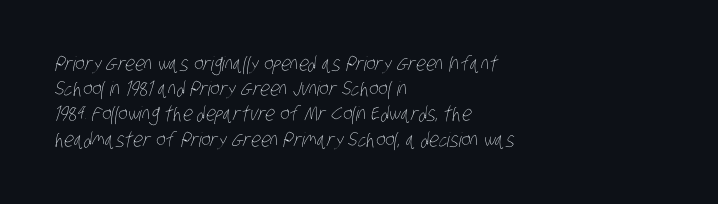
The image shows 20 px text type; set left-aligned, normal line spacing (1.26x), normal letter spacing, not underlined.
